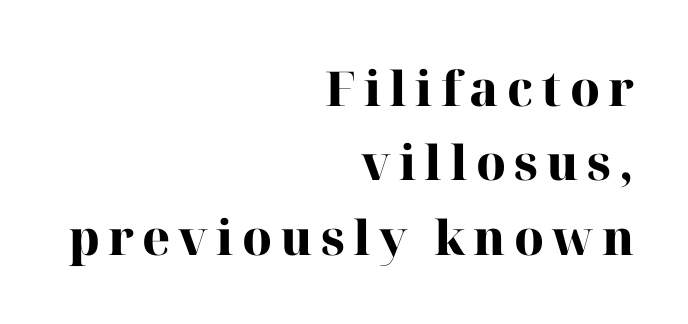
{"serif": "yes", "italic": "no", "bold": "yes", "weight": "heavy", "width": "normal", "stroke_contrast": "high", "x_height": "medium", "monospaced": "no", "underline": "no", "align": "right", "line_spacing": "normal", "line_spacing_ratio": 1.55, "glyph_px": 48}
